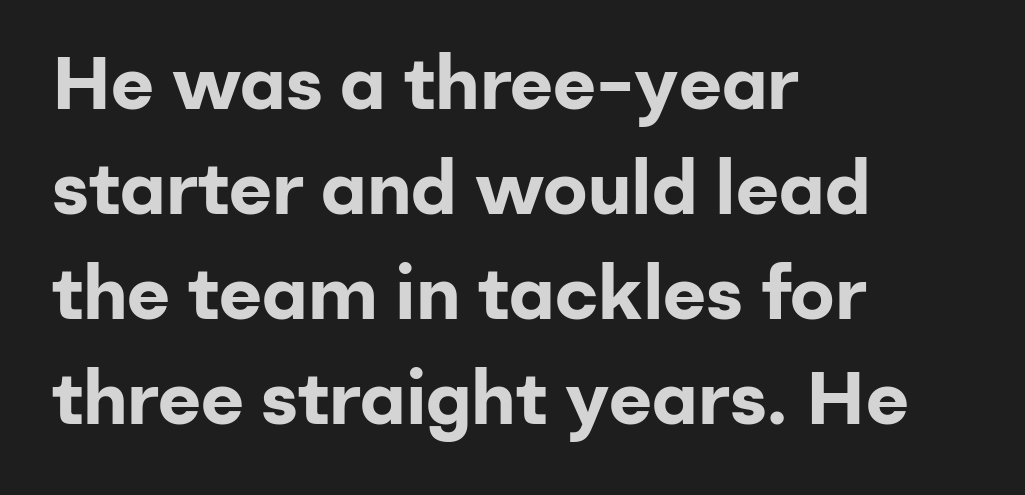
The image shows 74 px bold sans-serif type, upright; set left-aligned, normal line spacing (1.42x), normal letter spacing, not underlined; low stroke contrast and a medium x-height.
